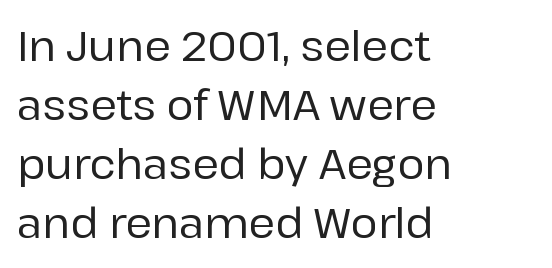
{"serif": "no", "italic": "no", "width": "normal", "stroke_contrast": "low", "x_height": "medium", "monospaced": "no", "underline": "no", "align": "left", "line_spacing": "normal", "line_spacing_ratio": 1.44, "letter_spacing": "normal", "letter_spacing_em": 0.0, "glyph_px": 41}
